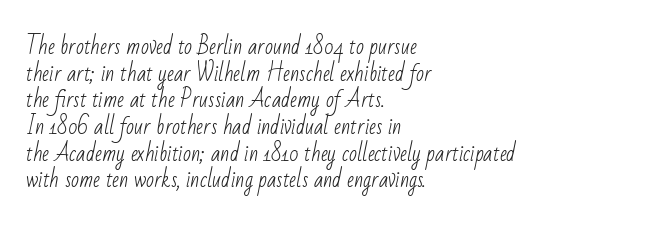
{"bold": "no", "underline": "no", "align": "left", "line_spacing": "normal", "line_spacing_ratio": 1.27, "letter_spacing": "normal", "letter_spacing_em": 0.0, "glyph_px": 21}
